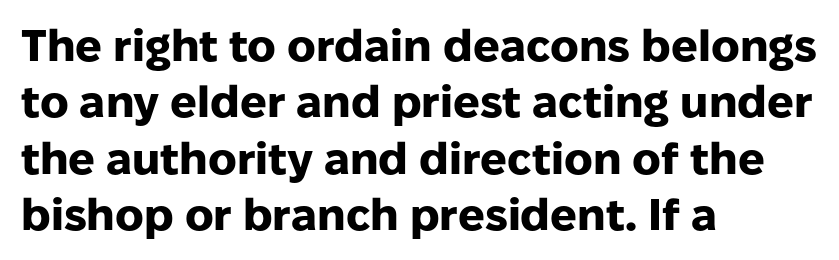
Q: Is the text bold? A: Yes.
Q: Is the text italic (slanted)? A: No, it is upright.
Q: Is the typeface a serif or a sans-serif typeface? A: Sans-serif.
Q: Is the text underlined? A: No.
Q: How is the paragraph aligned? A: Left-aligned.
Q: Is the spacing between letters normal or unusually wide? A: Normal.
Q: Is the spacing between lines tight, normal or loose? A: Normal.
Q: Width (condensed, normal, or wide)? A: Normal.
Q: Stroke contrast? A: Low.
Q: x-height? A: Medium.
Q: Monospaced? A: No.
